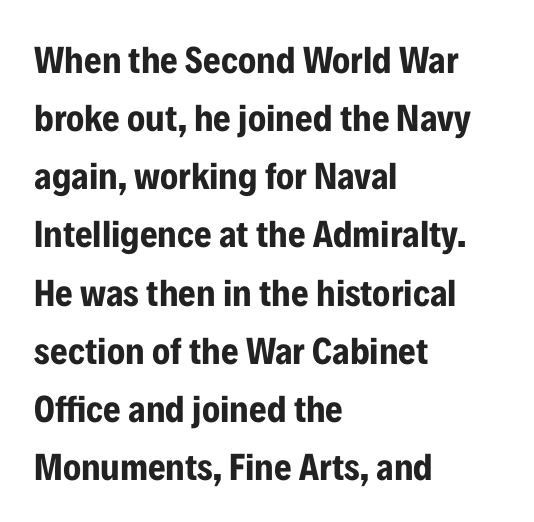
Note: no serifs on the glyphs. The passage shown is emphatically bold. A normal amount of white space separates one row of letters from the next. The letters sit at their default tracking, neither squeezed nor spread. Proportional: the letters do not fall into vertical columns. The words here are not underlined.
